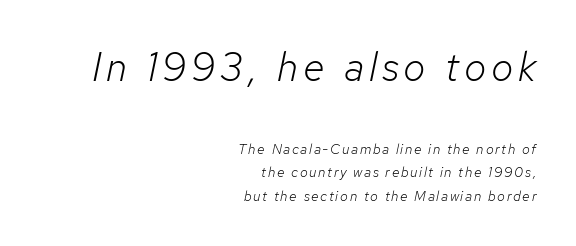
Would a proofreader flag this as italicized? Yes. Line ends are locked; line starts wander. Character widths vary here, with narrow letters taking less room than wide ones. The strip under each line holds only bare page. Stroke mass is kept to a normal reading level or below. Notice how descenders clear the ascenders below comfortably — that's standard leading.
